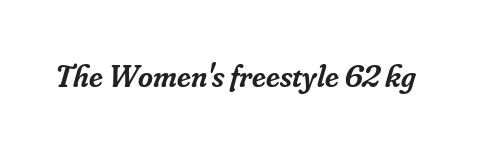
Characters follow at the spacing the type designer built in. Stroke terminals: seriffed. The sample has been set in demibold, a notch under bold. Tall strokes in this sample are angled rather than plumb. Any mark beneath the type? The region is blank.
